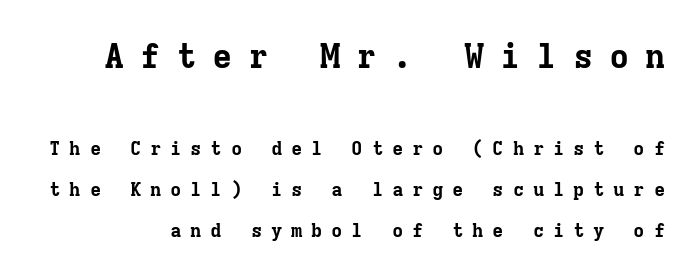
The image shows 34 px bold serif type, upright, monospaced; set loose line spacing (2.16x), unusually wide letter spacing (+0.46 em), not underlined; the first (top) block is 1.79x larger; low stroke contrast and a medium x-height.
